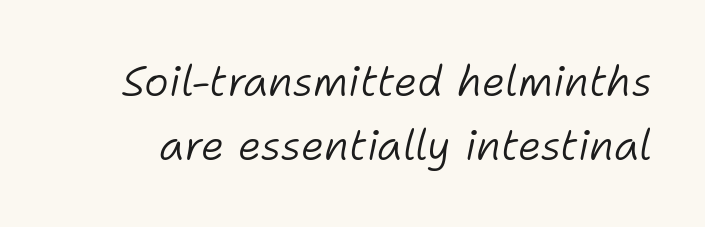
The image shows 42 px light type, italic (leaning right); set normal line spacing (1.52x), normal letter spacing, not underlined; low stroke contrast and a medium x-height.
